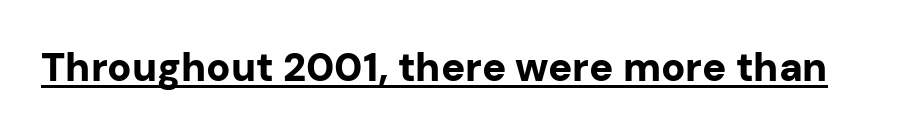
The image shows 40 px bold sans-serif type, upright; set normal letter spacing, underlined; low stroke contrast and a medium x-height.
